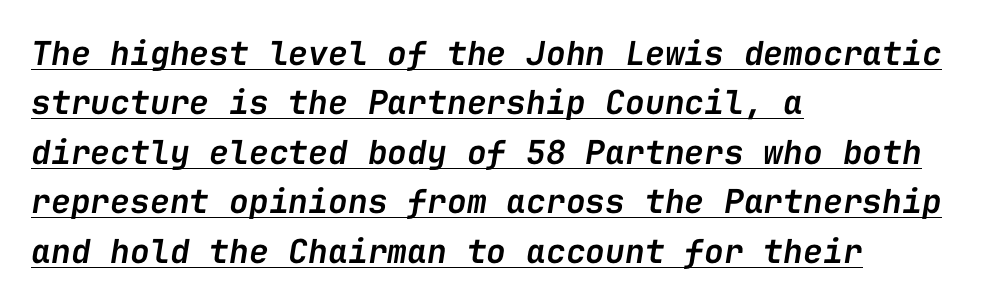
Q: Is the text bold? A: Semi-bold.
Q: Is the text italic (slanted)? A: Yes, it leans right by about 9 degrees.
Q: Is the text underlined? A: Yes.
Q: How is the paragraph aligned? A: Left-aligned.
Q: Is the spacing between letters normal or unusually wide? A: Normal.
Q: Is the spacing between lines tight, normal or loose? A: Normal.
Q: Width (condensed, normal, or wide)? A: Normal.
Q: Stroke contrast? A: Low.
Q: x-height? A: Medium.
Q: Monospaced? A: Yes.
